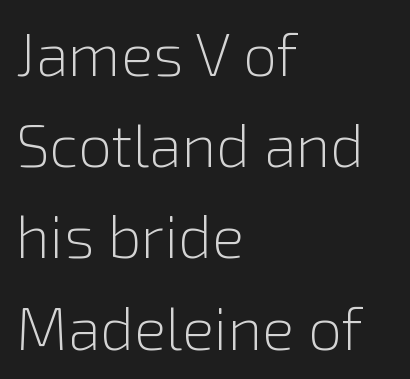
{"serif": "no", "italic": "no", "bold": "no", "weight": "light", "width": "normal", "stroke_contrast": "low", "x_height": "medium", "monospaced": "no", "underline": "no", "align": "left", "line_spacing": "normal", "line_spacing_ratio": 1.52, "letter_spacing": "normal", "letter_spacing_em": 0.0, "glyph_px": 60}
